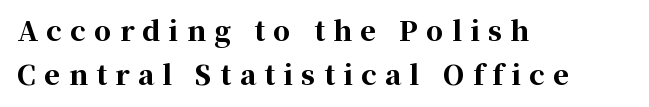
Q: Is the text bold? A: Yes.
Q: Is the text italic (slanted)? A: No, it is upright.
Q: Is the text underlined? A: No.
Q: How is the paragraph aligned? A: Left-aligned.
Q: Is the spacing between letters normal or unusually wide? A: Unusually wide.
Q: Is the spacing between lines tight, normal or loose? A: Normal.
